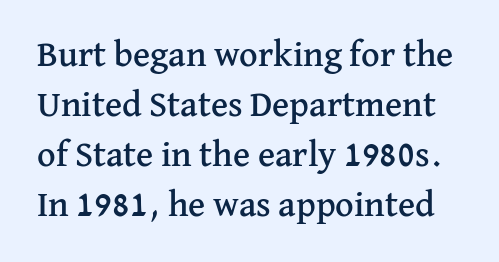
Do the characters align in a grid? No, the font is proportional. Caption: standard tracking, unaltered. The leading is moderate, giving the passage an even texture. This rendering employs a face with finishing strokes, i.e., a serif. Type without underlining. This sample uses an upright cut, with every glyph sitting square on the baseline.
